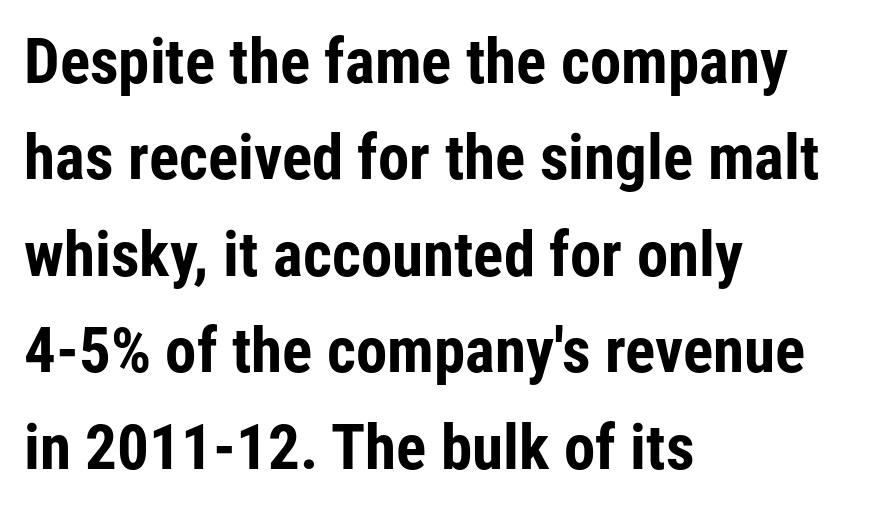
Character widths vary here, with narrow letters taking less room than wide ones. A typesetter would call this zero additional tracking. One glance says typical: line gaps are just what's usual. The type sits square on the baseline with zero lean.
